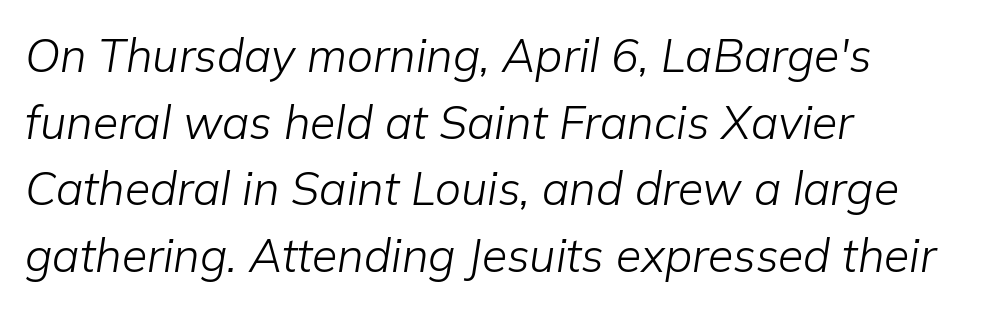
The image shows 46 px light type, italic (leaning right); set left-aligned, normal line spacing (1.45x), normal letter spacing, not underlined; low stroke contrast and a medium x-height.
